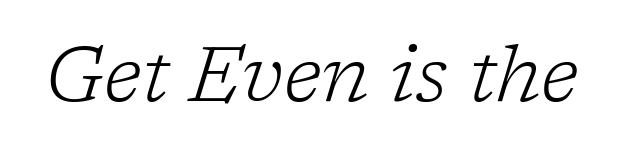
Q: Is the text bold? A: No.
Q: Is the text italic (slanted)? A: Yes, it leans right by about 17 degrees.
Q: Is the typeface a serif or a sans-serif typeface? A: Serif.
Q: Is the text underlined? A: No.
Q: Is the spacing between letters normal or unusually wide? A: Normal.
Q: Width (condensed, normal, or wide)? A: Normal.
Q: Stroke contrast? A: Low.
Q: x-height? A: Medium.
Q: Monospaced? A: No.
